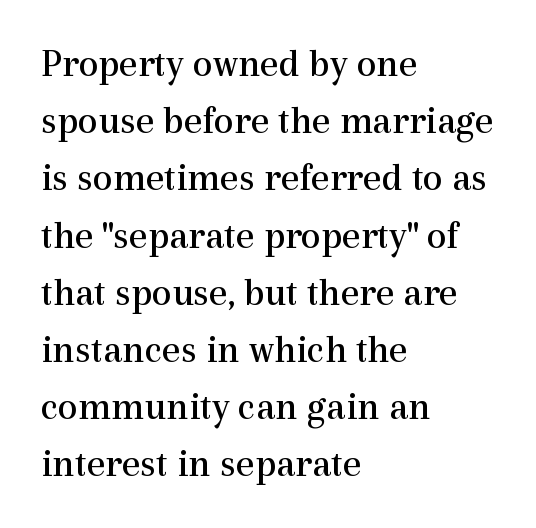
{"serif": "yes", "italic": "no", "bold": "no", "weight": "regular", "width": "normal", "x_height": "medium", "monospaced": "no", "underline": "no", "align": "left", "line_spacing": "normal", "line_spacing_ratio": 1.43, "letter_spacing": "normal", "letter_spacing_em": 0.0, "glyph_px": 40}
